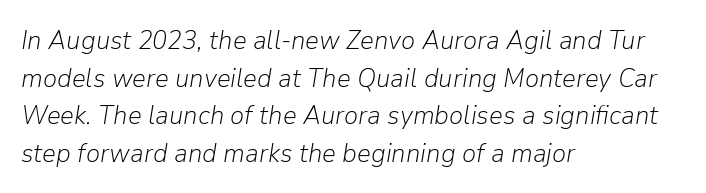
The image shows 27 px text type, italic (leaning right); set left-aligned, normal line spacing (1.39x), normal letter spacing, not underlined.
